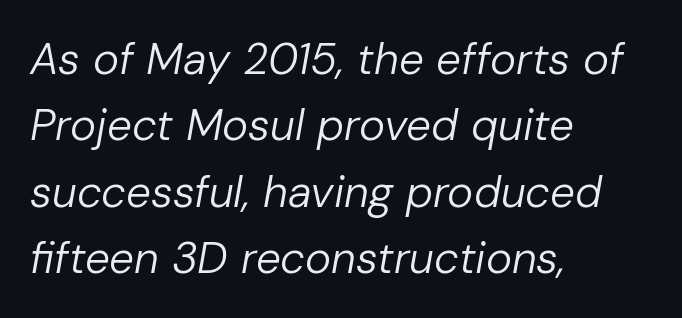
{"italic": "yes", "lean": "right", "slant_degrees": 10, "bold": "no", "weight": "regular", "width": "normal", "stroke_contrast": "low", "x_height": "medium", "monospaced": "no", "underline": "no", "align": "left", "line_spacing": "normal", "line_spacing_ratio": 1.51, "letter_spacing": "normal", "letter_spacing_em": 0.0, "glyph_px": 44}
